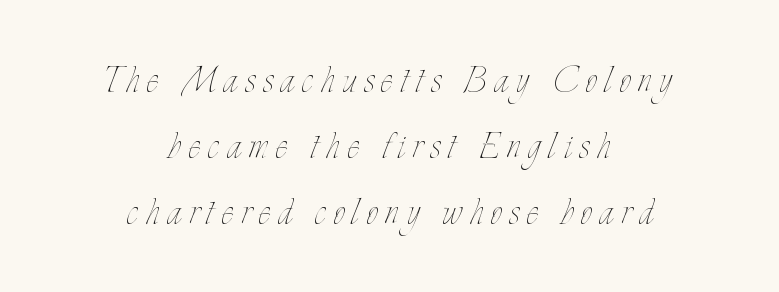
Q: Is the text bold? A: No.
Q: Is the text italic (slanted)? A: Yes.
Q: Is the text underlined? A: No.
Q: How is the paragraph aligned? A: Centered.
Q: Is the spacing between lines tight, normal or loose? A: Normal.
Q: Width (condensed, normal, or wide)? A: Condensed.
Q: Stroke contrast? A: Low.
Q: x-height? A: Small.
Q: Monospaced? A: No.
